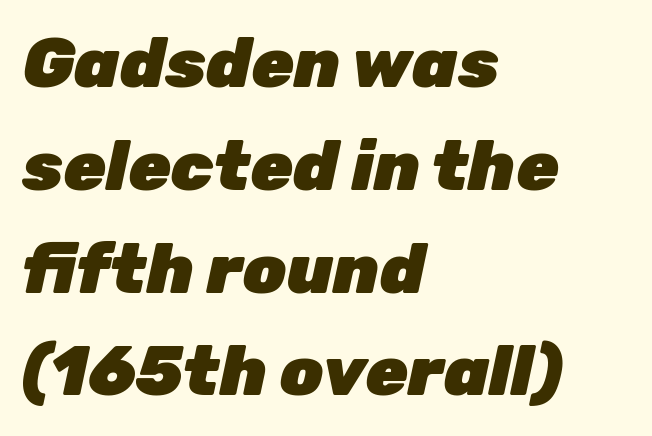
{"italic": "yes", "lean": "right", "slant_degrees": 12, "bold": "yes", "weight": "heavy", "width": "normal", "stroke_contrast": "low", "x_height": "medium", "monospaced": "no", "underline": "no", "align": "left", "line_spacing": "normal", "line_spacing_ratio": 1.49, "letter_spacing": "normal", "letter_spacing_em": 0.0, "glyph_px": 69}
